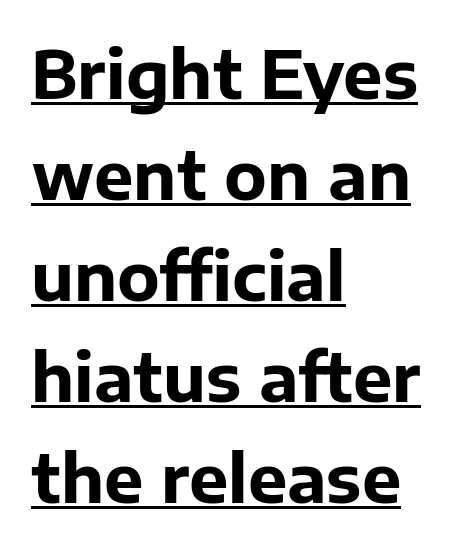
The image shows 66 px bold sans-serif type, upright; set left-aligned, normal line spacing (1.53x), normal letter spacing, underlined; low stroke contrast and a medium x-height.
